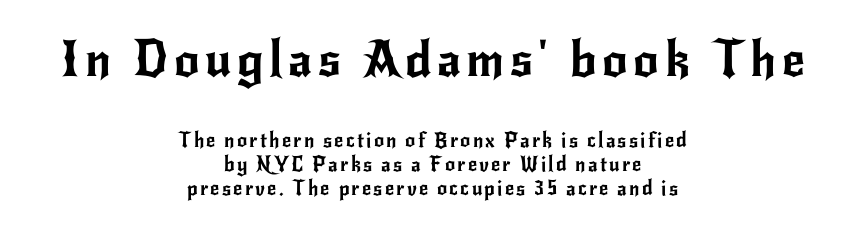
{"serif": "no", "italic": "no", "width": "normal", "stroke_contrast": "low", "x_height": "small", "monospaced": "no", "underline": "no", "align": "center", "line_spacing_ratio": 1.2, "larger_block": "first", "size_ratio": 2.5, "glyph_px": 50}
